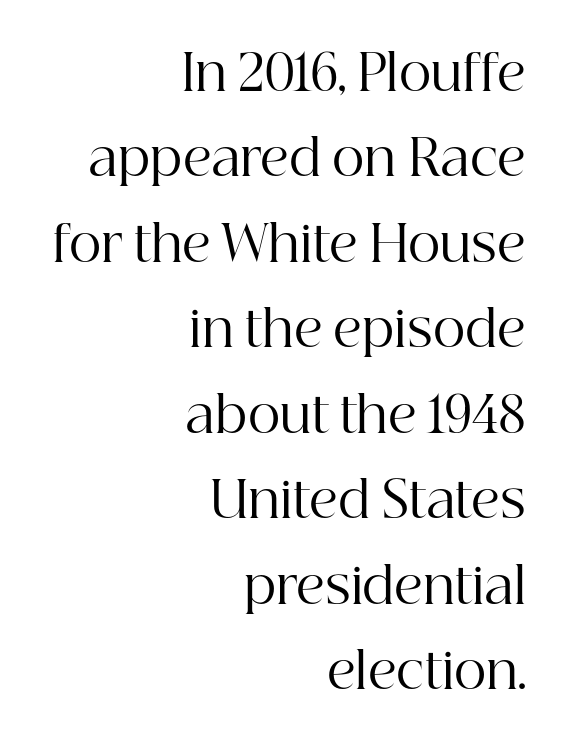
Q: Is the text bold? A: No.
Q: Is the text italic (slanted)? A: No, it is upright.
Q: Is the typeface a serif or a sans-serif typeface? A: Serif.
Q: Is the text underlined? A: No.
Q: How is the paragraph aligned? A: Right-aligned.
Q: Is the spacing between letters normal or unusually wide? A: Normal.
Q: Width (condensed, normal, or wide)? A: Normal.
Q: Stroke contrast? A: High.
Q: x-height? A: Medium.
Q: Monospaced? A: No.
